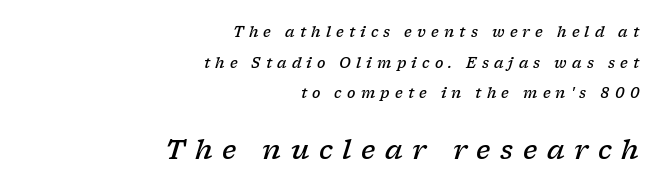
The image shows 26 px text type, italic (leaning right); set right-aligned, loose line spacing (2.19x), unusually wide letter spacing (+0.37 em), not underlined; the second (bottom) block is 1.86x larger.
